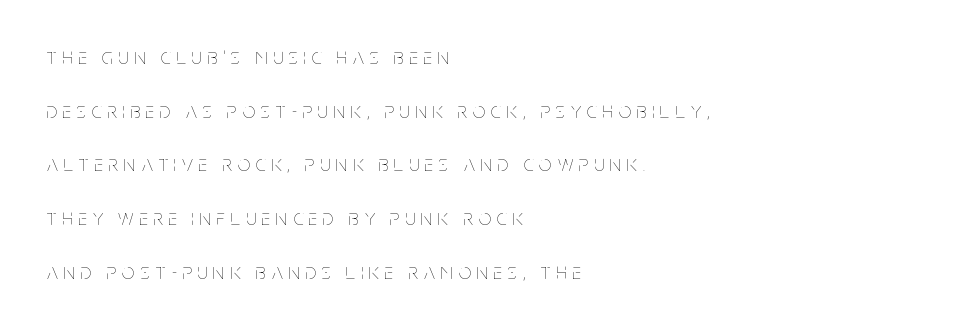
Q: Is the text bold? A: No.
Q: Is the text italic (slanted)? A: No, it is upright.
Q: Is the text underlined? A: No.
Q: How is the paragraph aligned? A: Left-aligned.
Q: Is the spacing between letters normal or unusually wide? A: Unusually wide.
Q: Is the spacing between lines tight, normal or loose? A: Loose.
